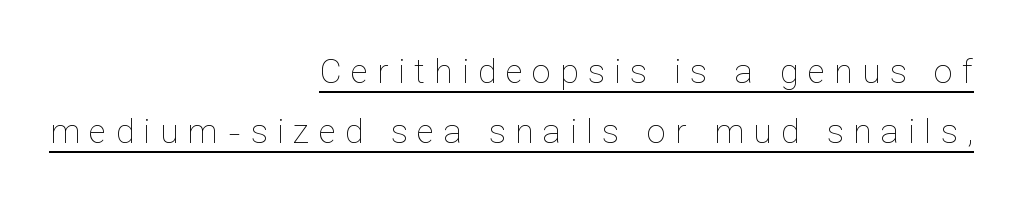
What stands out about the letter spacing? Its width — letters are far apart. This rendering features underlined lettering. The face used here is proportionally spaced, like ordinary book or web type. A light-to-regular cut is what we see here.
